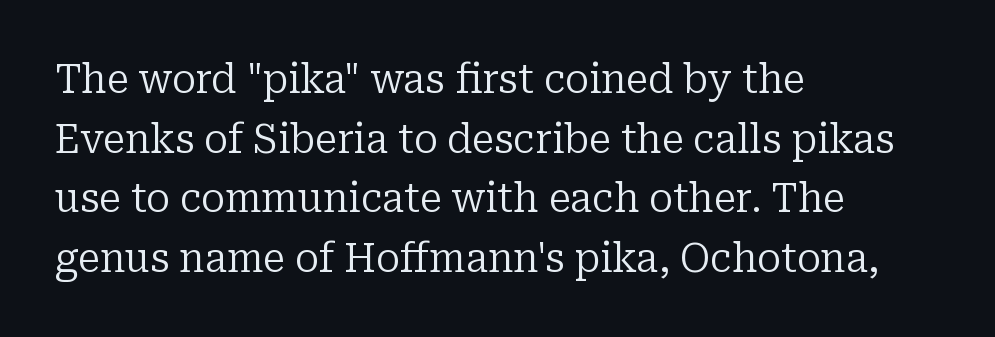
The image shows 40 px regular-weight serif type, upright; set left-aligned, normal line spacing (1.49x), normal letter spacing, not underlined; low stroke contrast and a medium x-height.
